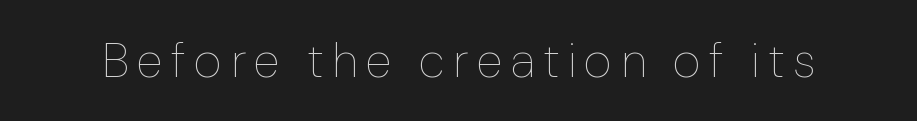
Weight: in the light-to-regular range. Ascenders rise straight up at ninety degrees. The area under the type is left untouched. Think of a printed novel: that variable character pitch is what you see here.
